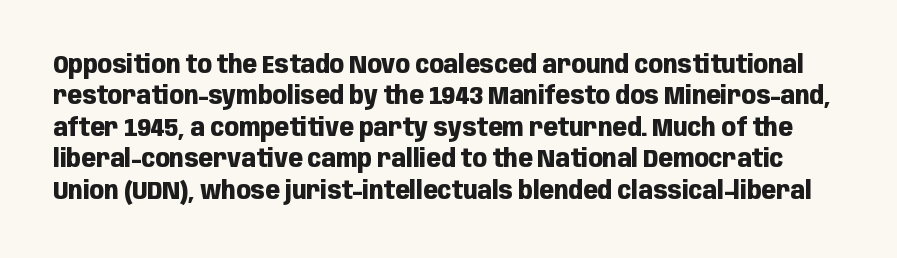
The image shows 24 px bold type, upright; set normal line spacing (1.31x), normal letter spacing, not underlined.
